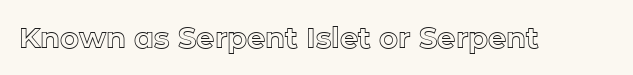
Q: Is the text italic (slanted)? A: No, it is upright.
Q: Is the text underlined? A: No.
Q: Is the spacing between letters normal or unusually wide? A: Normal.
Q: Width (condensed, normal, or wide)? A: Normal.
Q: x-height? A: Medium.
Q: Monospaced? A: No.
